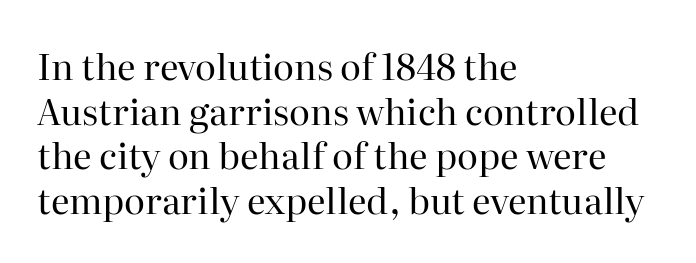
Stroke terminals: seriffed. Is the stroke heavy? The answer is a plain regular-or-lighter. Caption: multi-line text, flush left, ragged right. Characters remain perfectly vertical along every line. No word sits above an underline.
